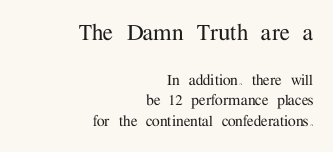
The image shows 27 px text type, upright; set right-aligned, tight line spacing (1.13x), normal letter spacing, not underlined; the first (top) block is 1.5x larger.
